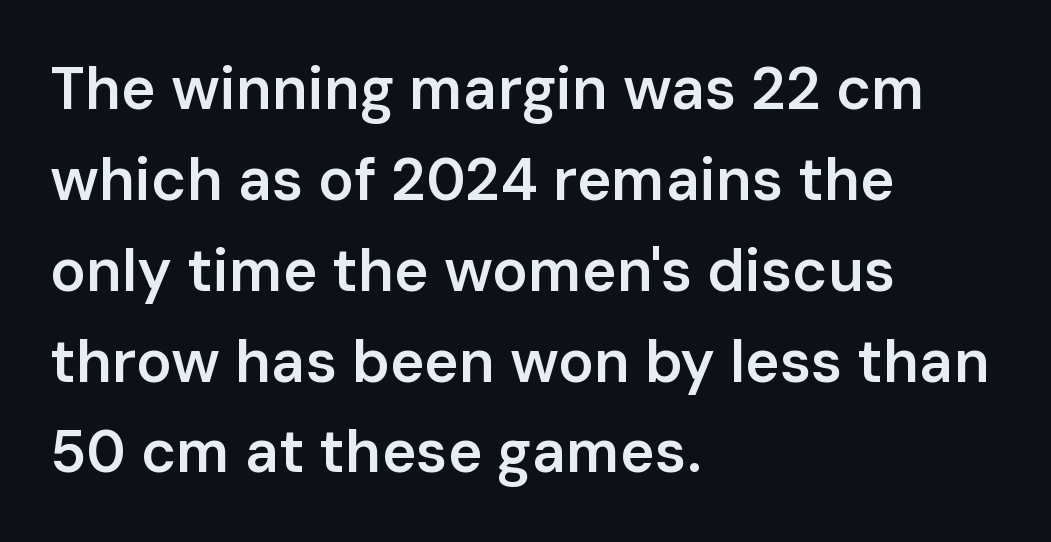
Q: Is the text bold? A: Semi-bold.
Q: Is the text italic (slanted)? A: No, it is upright.
Q: Is the typeface a serif or a sans-serif typeface? A: Sans-serif.
Q: Is the text underlined? A: No.
Q: How is the paragraph aligned? A: Left-aligned.
Q: Is the spacing between letters normal or unusually wide? A: Normal.
Q: Is the spacing between lines tight, normal or loose? A: Normal.
Q: Width (condensed, normal, or wide)? A: Normal.
Q: Stroke contrast? A: Low.
Q: x-height? A: Medium.
Q: Monospaced? A: No.
